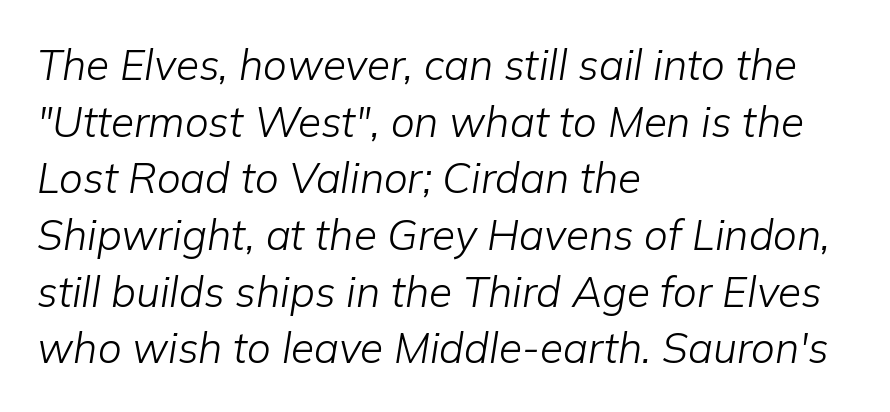
The image shows 42 px light type, italic (leaning right); set left-aligned, normal line spacing (1.35x), normal letter spacing, not underlined; low stroke contrast and a medium x-height.
